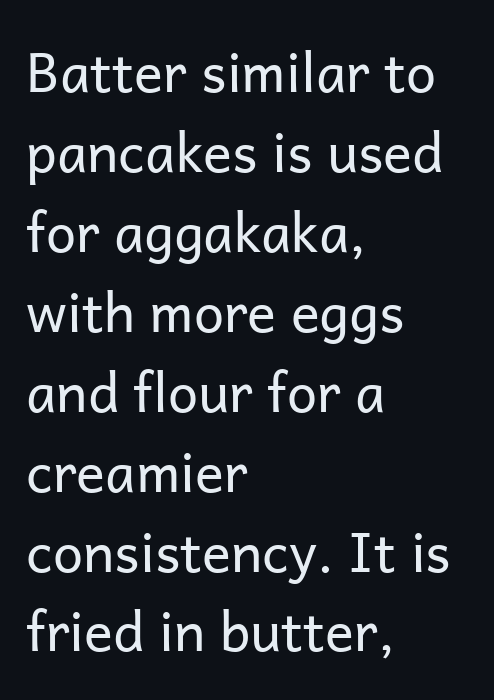
{"serif": "no", "italic": "no", "bold": "no", "weight": "regular", "width": "normal", "stroke_contrast": "low", "x_height": "medium", "monospaced": "no", "underline": "no", "align": "left", "line_spacing": "normal", "line_spacing_ratio": 1.48, "letter_spacing": "normal", "letter_spacing_em": 0.0, "glyph_px": 54}
